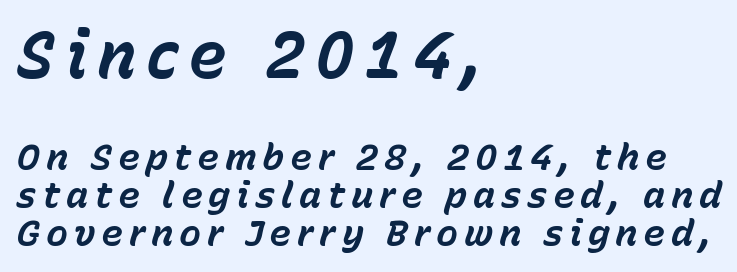
Q: Is the text bold? A: Yes.
Q: Is the text italic (slanted)? A: Yes, it leans right by about 15 degrees.
Q: Is the text underlined? A: No.
Q: How is the paragraph aligned? A: Left-aligned.
Q: Is the spacing between lines tight, normal or loose? A: Tight.
Q: Which block of text is set in a larger size, the first (top) or the second (bottom)? A: The first (top) one.
Q: Width (condensed, normal, or wide)? A: Normal.
Q: Stroke contrast? A: Low.
Q: x-height? A: Medium.
Q: Monospaced? A: No.
